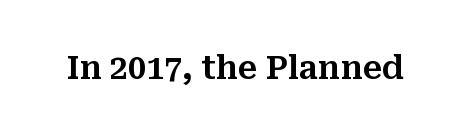
{"serif": "yes", "italic": "no", "width": "normal", "stroke_contrast": "medium", "x_height": "medium", "monospaced": "no", "underline": "no", "letter_spacing": "normal", "letter_spacing_em": 0.0, "glyph_px": 32}
